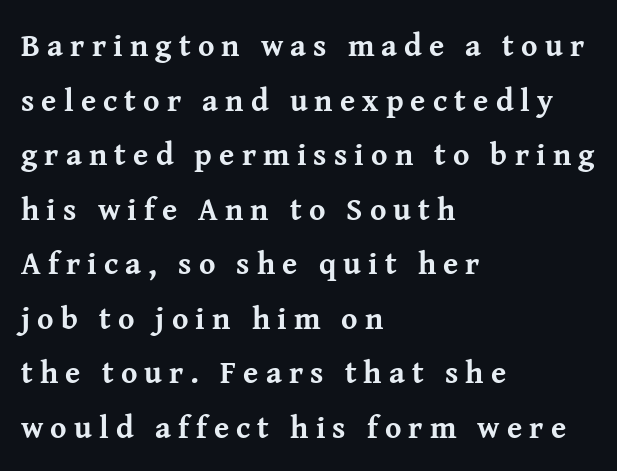
No word sits above an underline. Characters follow at a spacing far wider than the type designer built in. Varying glyph widths throughout — classic text-font behaviour. The ragged edge is on the right, which tells us the setting is flush left.
